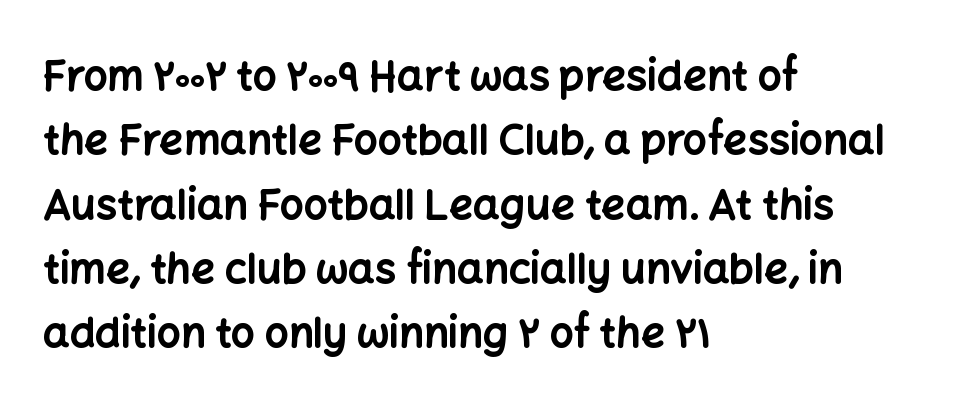
The image shows 42 px bold sans-serif type, upright; set left-aligned, normal line spacing (1.53x), normal letter spacing, not underlined; low stroke contrast and a medium x-height.
